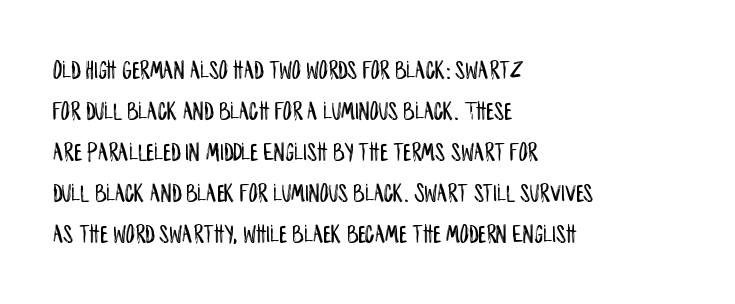
{"italic": "no", "underline": "no", "align": "left", "line_spacing": "normal", "line_spacing_ratio": 1.52, "letter_spacing": "normal", "letter_spacing_em": 0.0, "glyph_px": 27}
